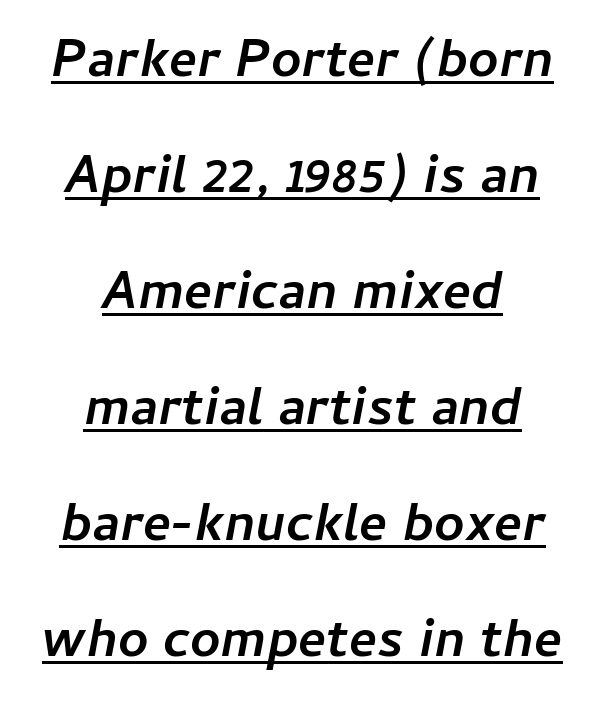
In CSS terms this would be text-align: center. The text carries the slant typical of an italic or oblique font. Tracking here is standard; glyphs follow each other at the usual distance. Note the varied advance widths — an 'i' is clearly narrower than an 'm'.
